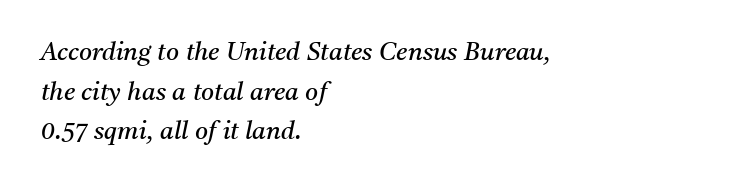
{"italic": "yes", "lean": "right", "slant_degrees": 11, "bold": "no", "underline": "no", "align": "left", "line_spacing": "normal", "line_spacing_ratio": 1.59, "letter_spacing": "normal", "letter_spacing_em": 0.0, "glyph_px": 25}
